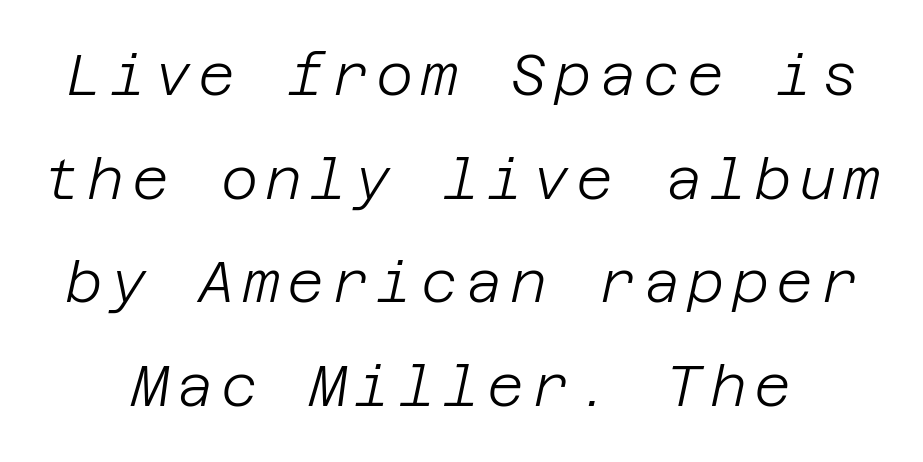
Q: Is the text bold? A: No.
Q: Is the text italic (slanted)? A: Yes, it leans right by about 12 degrees.
Q: Is the text underlined? A: No.
Q: Width (condensed, normal, or wide)? A: Normal.
Q: Stroke contrast? A: Low.
Q: x-height? A: Large.
